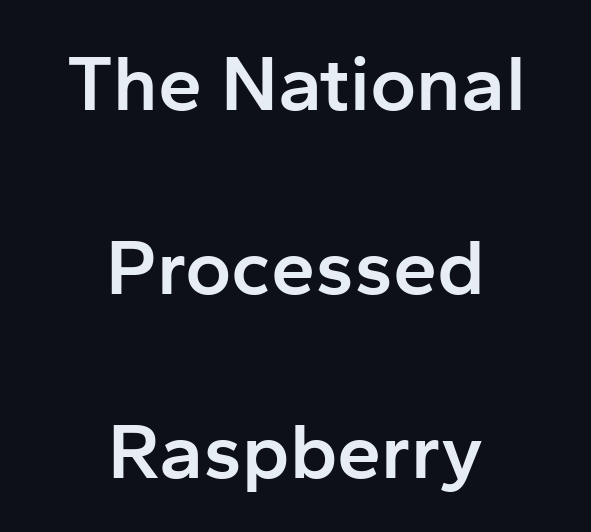
Q: Is the text bold? A: Semi-bold.
Q: Is the text italic (slanted)? A: No, it is upright.
Q: Is the typeface a serif or a sans-serif typeface? A: Sans-serif.
Q: Is the text underlined? A: No.
Q: How is the paragraph aligned? A: Centered.
Q: Is the spacing between letters normal or unusually wide? A: Normal.
Q: Is the spacing between lines tight, normal or loose? A: Loose.
Q: Width (condensed, normal, or wide)? A: Normal.
Q: Stroke contrast? A: Low.
Q: x-height? A: Medium.
Q: Monospaced? A: No.
